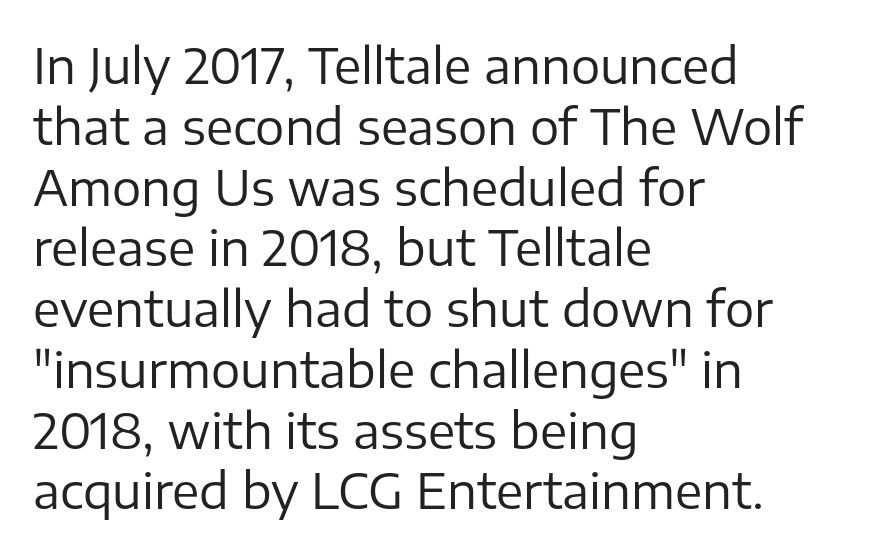
Q: Is the text bold? A: No.
Q: Is the text italic (slanted)? A: No, it is upright.
Q: Is the typeface a serif or a sans-serif typeface? A: Sans-serif.
Q: Is the text underlined? A: No.
Q: How is the paragraph aligned? A: Left-aligned.
Q: Is the spacing between letters normal or unusually wide? A: Normal.
Q: Width (condensed, normal, or wide)? A: Normal.
Q: Stroke contrast? A: Low.
Q: x-height? A: Medium.
Q: Monospaced? A: No.
